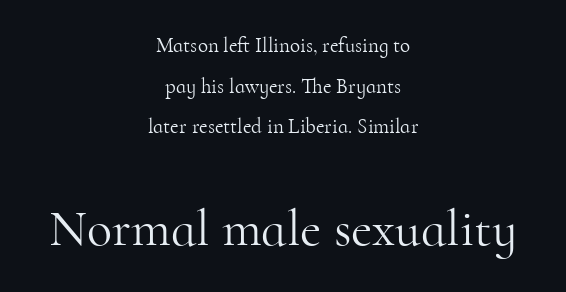
The gap between lines stays unmarked. The face used here is proportionally spaced, like ordinary book or web type. Which chunk is bigger? The second one — the bottom block dwarfs the top. This sample uses plain, unmodified letter spacing. These lines stand farther apart than default settings would place them. Stroke thickness stays within the range of a standard reading face or lighter.
